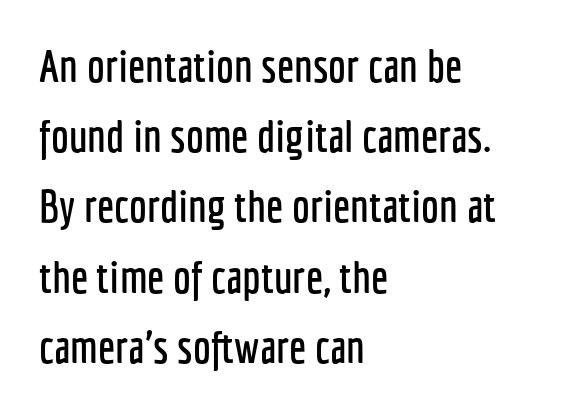
The space directly below the letters is spotless. Here the designer chose a conventional face with non-uniform glyph widths. What stands out about the letter spacing? Nothing — it is the standard amount. The letters stand upright; this is a roman face. Horizontal alignment here is leftward, the default for most running prose. Observe the absence of serifs on each vertical stroke in this sample.
